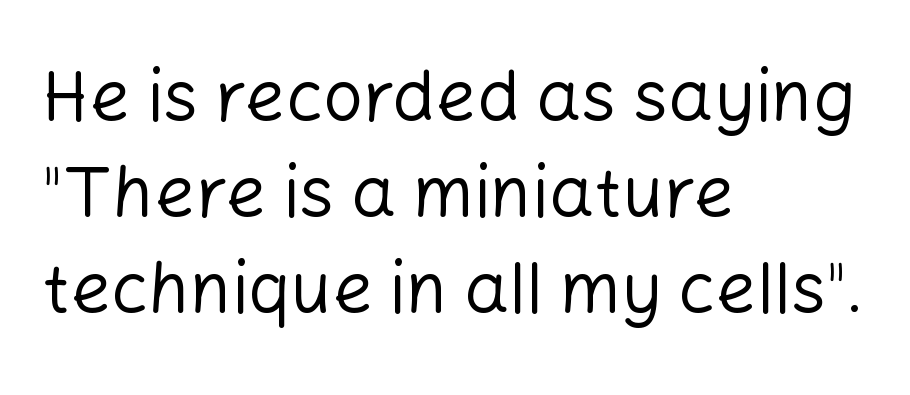
The image shows 71 px regular-weight sans-serif type, upright; set left-aligned, normal line spacing (1.35x), normal letter spacing, not underlined; low stroke contrast and a medium x-height.
